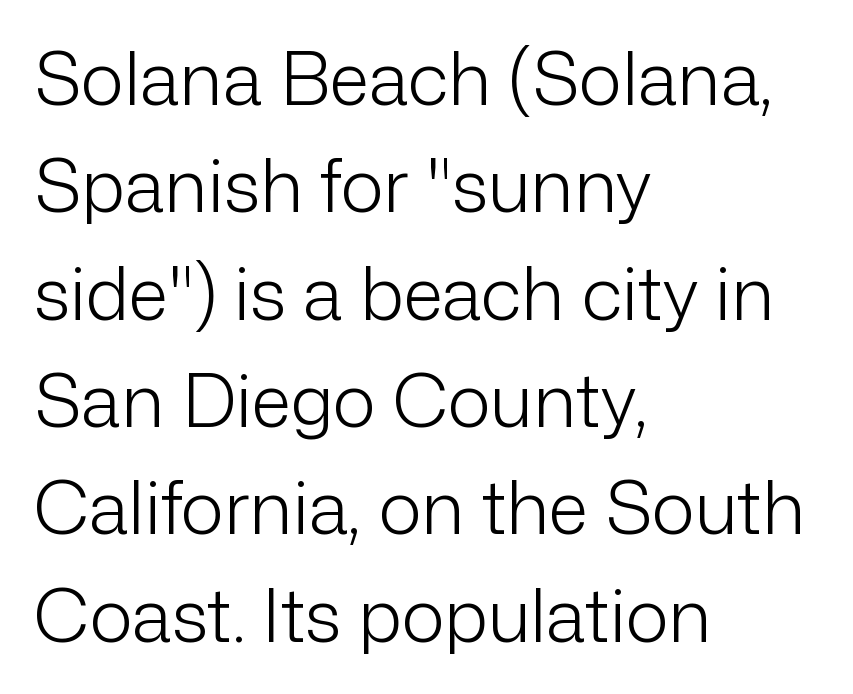
{"serif": "no", "italic": "no", "bold": "no", "weight": "light", "width": "normal", "stroke_contrast": "low", "x_height": "medium", "monospaced": "no", "underline": "no", "align": "left", "line_spacing": "normal", "line_spacing_ratio": 1.47, "letter_spacing": "normal", "letter_spacing_em": 0.0, "glyph_px": 73}
